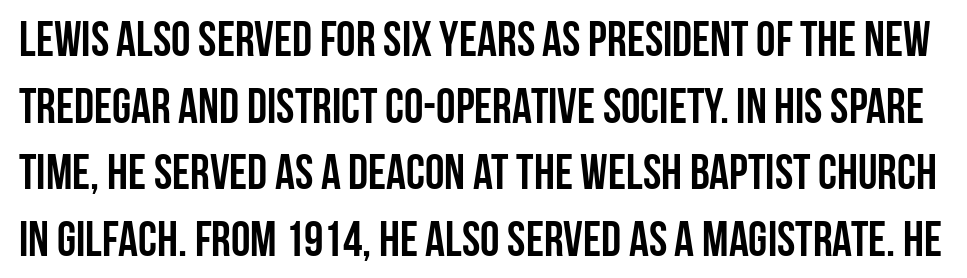
The image shows 49 px semibold, condensed sans-serif type, upright; set normal line spacing (1.36x), normal letter spacing, not underlined; low stroke contrast and a large x-height.
